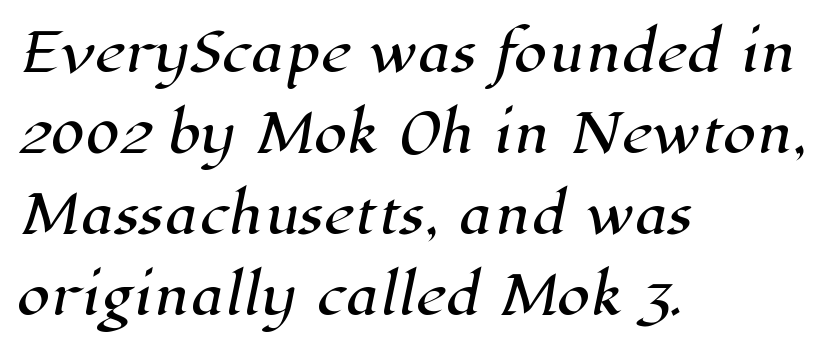
Q: Is the typeface a serif or a sans-serif typeface? A: Serif.
Q: Is the text underlined? A: No.
Q: How is the paragraph aligned? A: Left-aligned.
Q: Is the spacing between letters normal or unusually wide? A: Normal.
Q: Is the spacing between lines tight, normal or loose? A: Normal.
Q: Width (condensed, normal, or wide)? A: Normal.
Q: Stroke contrast? A: High.
Q: x-height? A: Medium.
Q: Monospaced? A: No.
